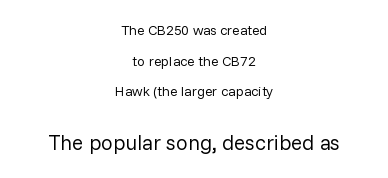
The image shows 21 px text type, upright; set centered, loose line spacing (2.18x), normal letter spacing, not underlined; the second (bottom) block is 1.5x larger.
